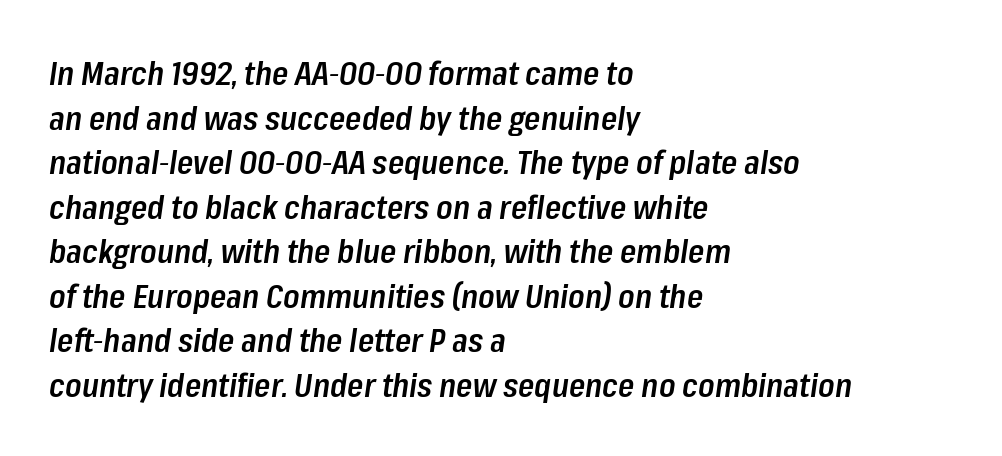
The image shows 33 px semibold, condensed type, italic (leaning right); set left-aligned, normal line spacing (1.35x), normal letter spacing, not underlined; low stroke contrast and a medium x-height.
